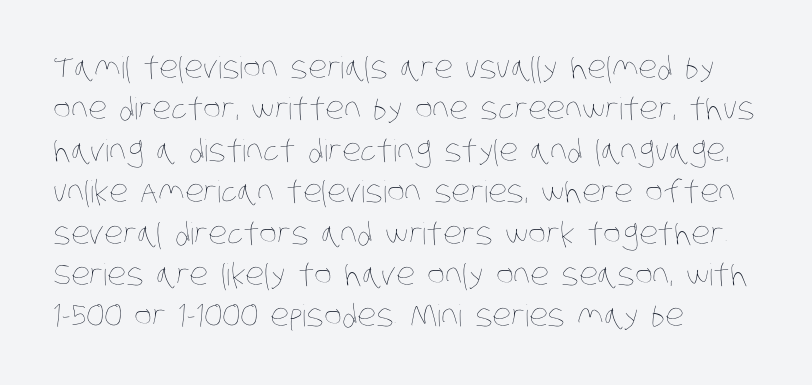
Character widths vary here, with narrow letters taking less room than wide ones. These lines keep a tight, regular rhythm from letter to letter. The font sits on the lighter half of the weight spectrum, regular included. Underlining? Definitely not there. The lines in this sample share a left origin and differ only in where they stop. The space between consecutive lines is moderate.
